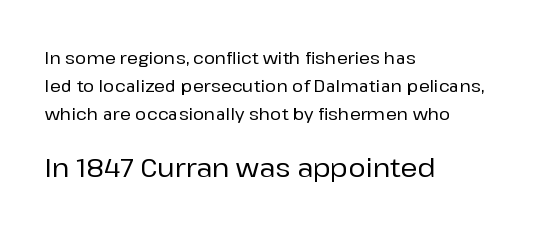
The image shows 26 px text type, upright; set left-aligned, normal line spacing (1.64x), normal letter spacing, not underlined; the second (bottom) block is 1.53x larger.
